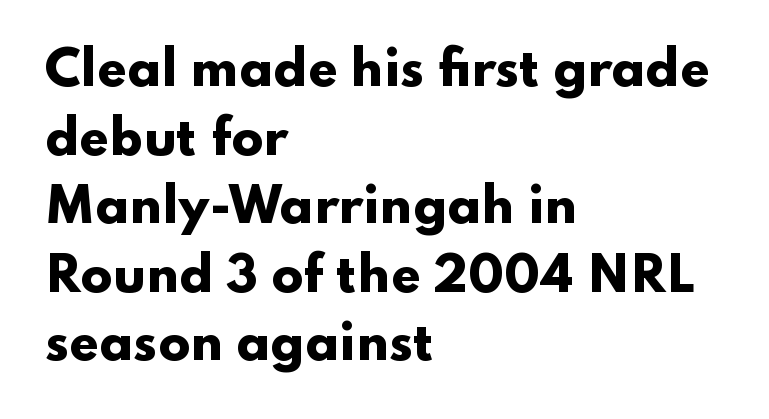
{"serif": "no", "italic": "no", "bold": "yes", "weight": "heavy", "width": "wide", "stroke_contrast": "low", "x_height": "small", "monospaced": "no", "underline": "no", "align": "left", "line_spacing": "normal", "line_spacing_ratio": 1.46, "letter_spacing": "normal", "letter_spacing_em": 0.0, "glyph_px": 47}
